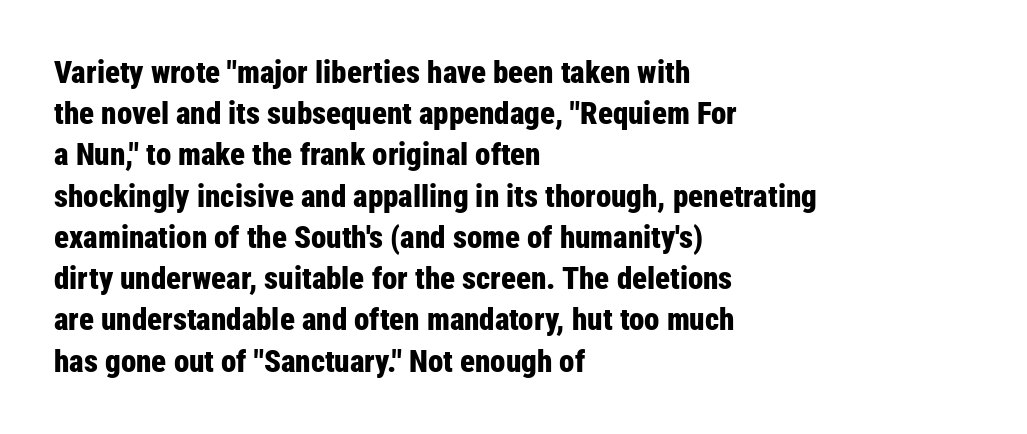
The setting favours the left margin, as ordinary paragraphs usually do. Observe the absence of serifs on each vertical stroke in this sample. You could call the tracking neutral — neither tight nor loose. Honestly, there is no underline to notice here at all.
